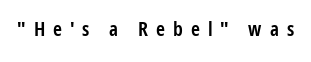
This is the regular roman posture of the typeface. The glyphs are unaccompanied by any horizontal stroke below them. Glyph-to-glyph distance is far greater than everyday printed text. What weight is shown? A semibold, between regular and bold.
